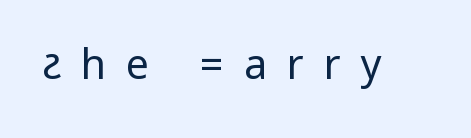
{"serif": "no", "italic": "no", "bold": "no", "weight": "regular", "width": "condensed", "stroke_contrast": "low", "underline": "no", "letter_spacing": "wide", "letter_spacing_em": 0.49, "glyph_px": 41}
